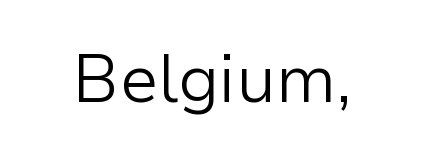
{"serif": "no", "italic": "no", "bold": "no", "weight": "light", "width": "normal", "stroke_contrast": "low", "x_height": "medium", "monospaced": "no", "underline": "no", "letter_spacing": "normal", "letter_spacing_em": 0.0, "glyph_px": 67}
